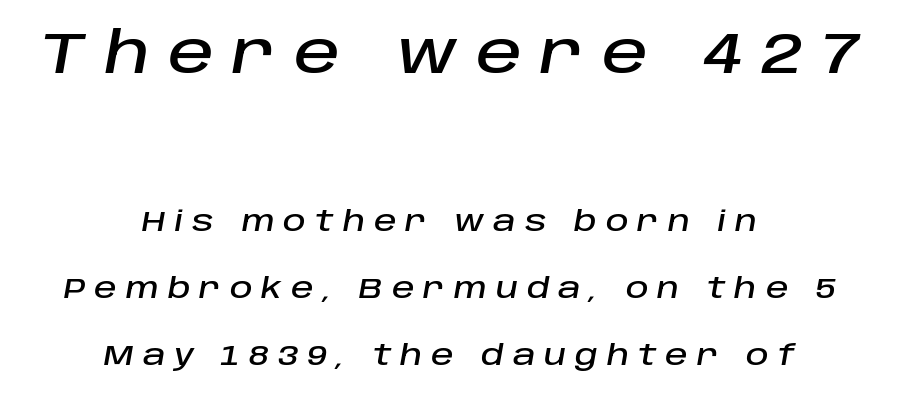
{"italic": "yes", "lean": "right", "slant_degrees": 10, "width": "normal", "stroke_contrast": "low", "x_height": "large", "monospaced": "no", "underline": "no", "align": "center", "line_spacing": "loose", "line_spacing_ratio": 2.38, "letter_spacing": "wide", "letter_spacing_em": 0.32, "larger_block": "first", "size_ratio": 2.04, "glyph_px": 57}
